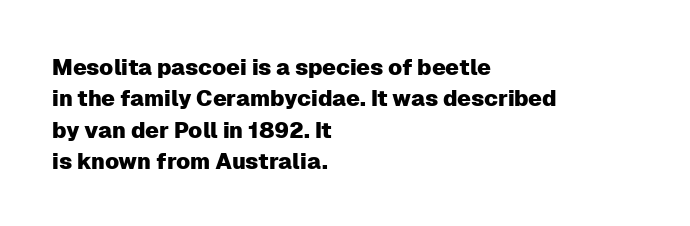
Quick note: underline off. Interline gaps are of average width in this sample. Notice how the stems are strictly vertical — no italics here. How are the letters spaced? Ordinarily, with no added tracking. The lines are quadded left.
